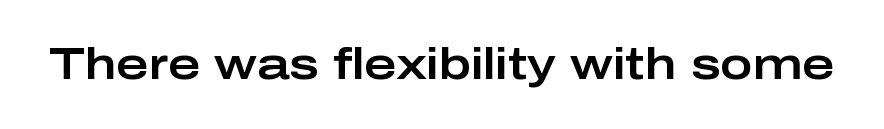
Q: Is the text italic (slanted)? A: No, it is upright.
Q: Is the typeface a serif or a sans-serif typeface? A: Sans-serif.
Q: Is the text underlined? A: No.
Q: Is the spacing between letters normal or unusually wide? A: Normal.
Q: Width (condensed, normal, or wide)? A: Wide.
Q: Stroke contrast? A: Low.
Q: x-height? A: Medium.
Q: Monospaced? A: No.
